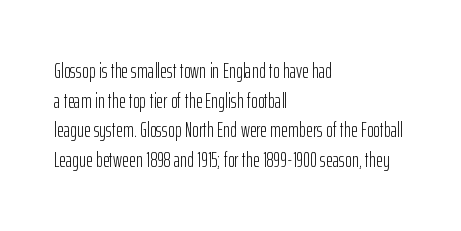
{"italic": "no", "bold": "no", "underline": "no", "align": "left", "line_spacing": "normal", "line_spacing_ratio": 1.41, "letter_spacing": "normal", "letter_spacing_em": 0.0, "glyph_px": 21}
